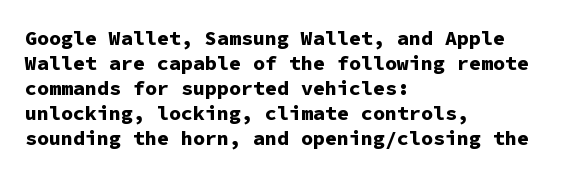
The baseline area is clear. Ordinary non-slanted type is in use. Look at the tracking — it's just the regular setting, nothing added. These lines carry a lot of weight — the face is fully bold.
